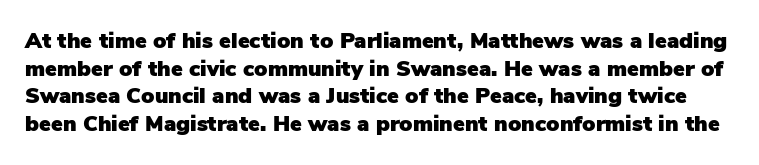
The image shows 22 px text type, upright; set normal line spacing (1.26x), normal letter spacing, not underlined.
